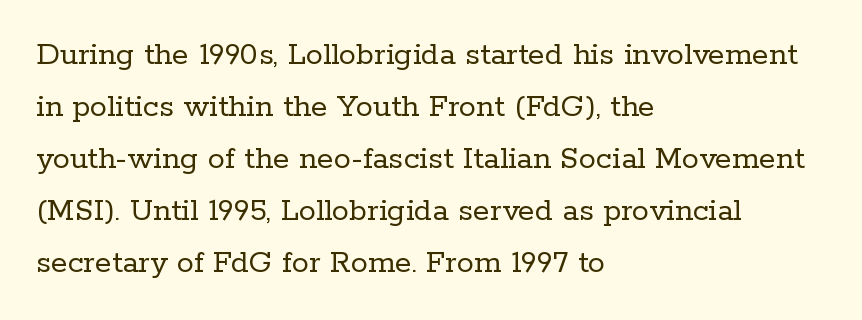
The rows are spaced the way most documents space them. This sample uses plain, unmodified letter spacing. Plain, unruled lines of type. Does the copy run flush right? No — it runs flush left. These glyphs show unthickened strokes, regular width or finer.
